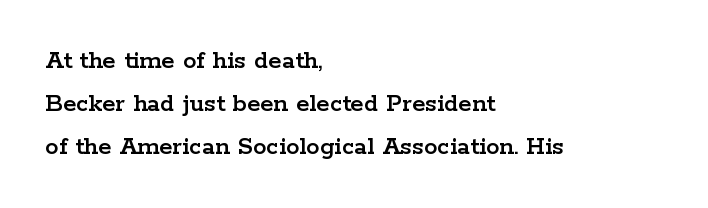
Notice how descenders clear the ascenders below comfortably — that's standard leading. Rendered with straight, roman letterforms. These lines keep a tight, regular rhythm from letter to letter. Only glyphs here, with clear space below each row. Line beginnings align vertically; line endings do not.
